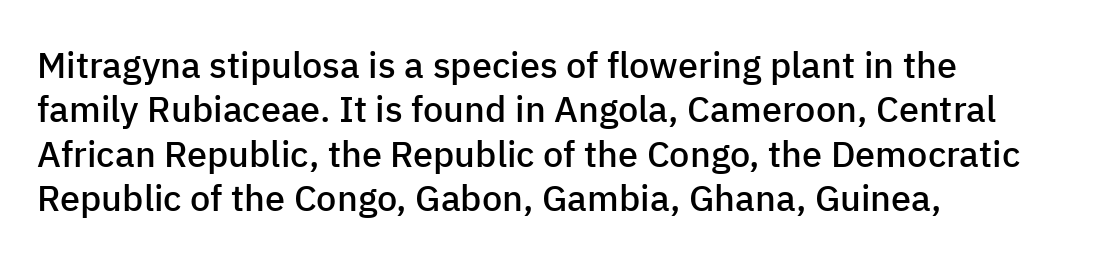
The image shows 36 px semibold sans-serif type, upright; set left-aligned, line spacing 1.23x, normal letter spacing, not underlined; low stroke contrast and a medium x-height.
